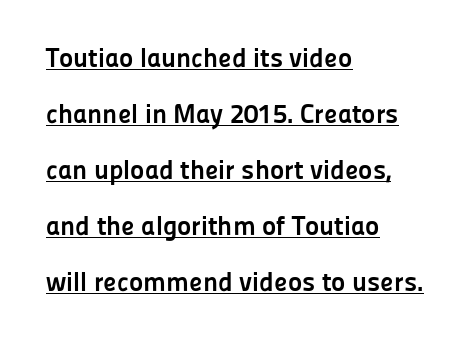
The image shows 27 px bold type, upright; set left-aligned, loose line spacing (2.07x), normal letter spacing, underlined.
